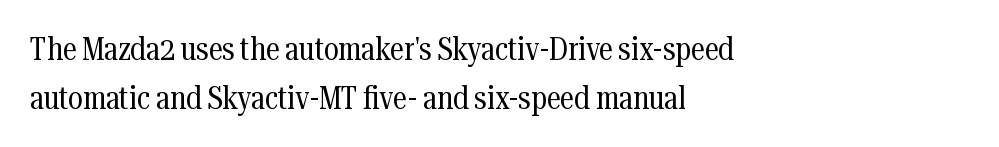
{"serif": "yes", "italic": "no", "bold": "no", "weight": "regular", "width": "condensed", "stroke_contrast": "medium", "x_height": "medium", "monospaced": "no", "underline": "no", "align": "left", "line_spacing": "normal", "line_spacing_ratio": 1.52, "letter_spacing": "normal", "letter_spacing_em": 0.0, "glyph_px": 32}
